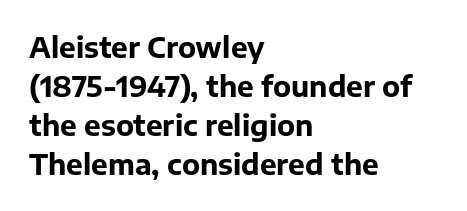
Q: Is the text bold? A: Yes.
Q: Is the text italic (slanted)? A: No, it is upright.
Q: Is the typeface a serif or a sans-serif typeface? A: Sans-serif.
Q: Is the text underlined? A: No.
Q: How is the paragraph aligned? A: Left-aligned.
Q: Is the spacing between letters normal or unusually wide? A: Normal.
Q: Is the spacing between lines tight, normal or loose? A: Normal.
Q: Width (condensed, normal, or wide)? A: Normal.
Q: Stroke contrast? A: Low.
Q: x-height? A: Medium.
Q: Monospaced? A: No.
